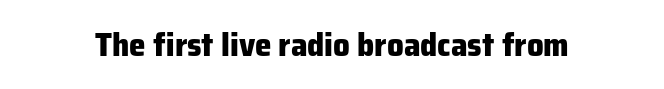
Q: Is the text bold? A: Yes.
Q: Is the text italic (slanted)? A: No, it is upright.
Q: Is the typeface a serif or a sans-serif typeface? A: Sans-serif.
Q: Is the text underlined? A: No.
Q: Is the spacing between letters normal or unusually wide? A: Normal.
Q: Width (condensed, normal, or wide)? A: Normal.
Q: Stroke contrast? A: Low.
Q: x-height? A: Medium.
Q: Monospaced? A: No.
